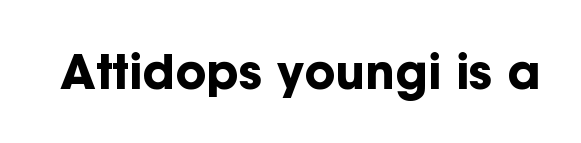
Q: Is the text bold? A: Yes.
Q: Is the text italic (slanted)? A: No, it is upright.
Q: Is the typeface a serif or a sans-serif typeface? A: Sans-serif.
Q: Is the text underlined? A: No.
Q: Is the spacing between letters normal or unusually wide? A: Normal.
Q: Width (condensed, normal, or wide)? A: Normal.
Q: Stroke contrast? A: Low.
Q: x-height? A: Medium.
Q: Monospaced? A: No.
